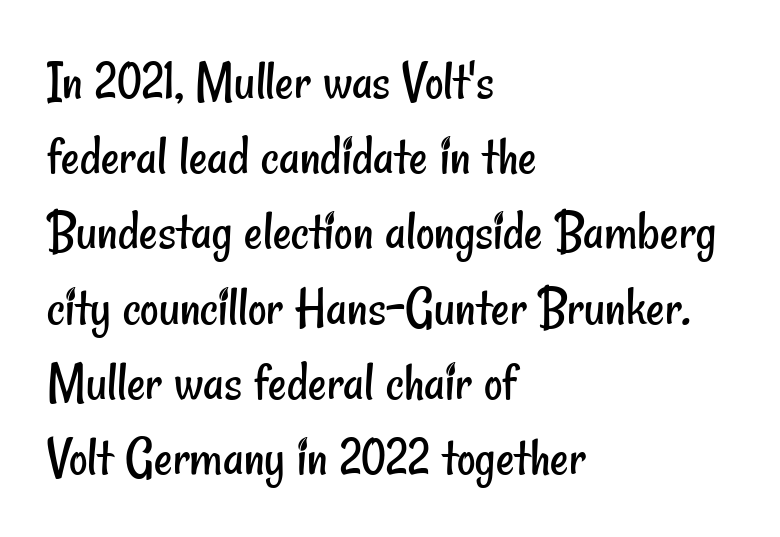
The image shows 57 px regular-weight, condensed sans-serif type; set left-aligned, normal line spacing (1.32x), normal letter spacing, not underlined; low stroke contrast and a small x-height.
